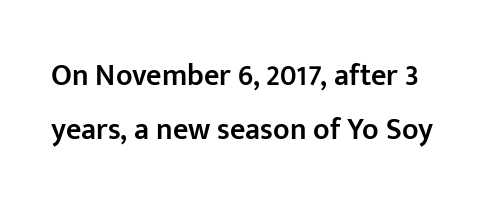
{"serif": "no", "italic": "no", "bold": "semi", "weight": "semibold", "width": "normal", "stroke_contrast": "low", "x_height": "medium", "monospaced": "no", "underline": "no", "line_spacing_ratio": 1.81, "letter_spacing": "normal", "letter_spacing_em": 0.0, "glyph_px": 30}
